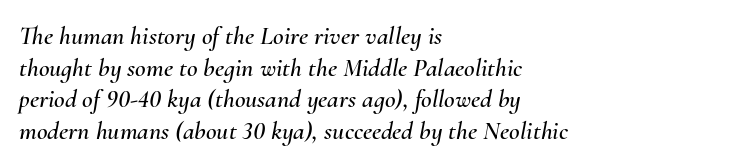
{"italic": "yes", "lean": "right", "slant_degrees": 10, "underline": "no", "align": "left", "line_spacing_ratio": 1.22, "letter_spacing": "normal", "letter_spacing_em": 0.0, "glyph_px": 26}
